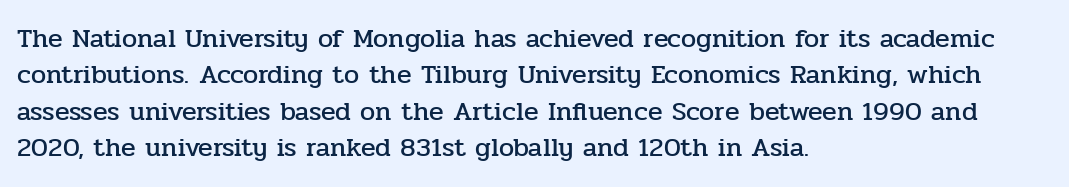
Q: Is the text italic (slanted)? A: No, it is upright.
Q: Is the text underlined? A: No.
Q: How is the paragraph aligned? A: Left-aligned.
Q: Is the spacing between letters normal or unusually wide? A: Normal.
Q: Is the spacing between lines tight, normal or loose? A: Normal.
